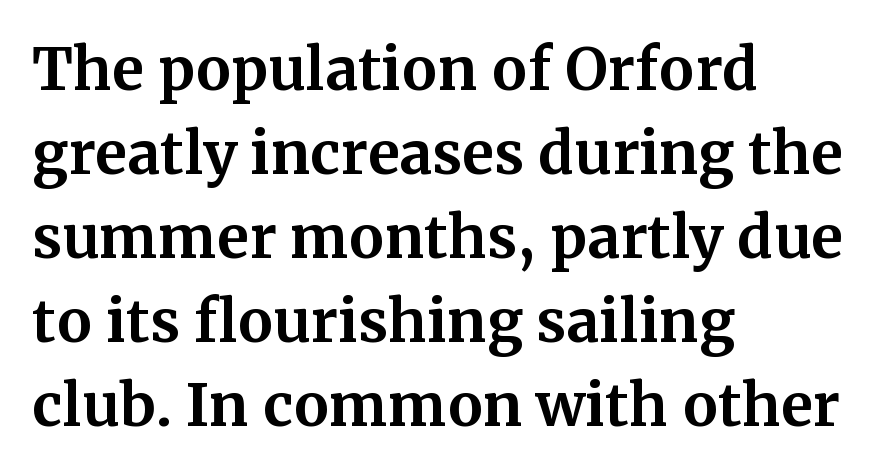
{"serif": "yes", "italic": "no", "bold": "yes", "weight": "bold", "width": "normal", "stroke_contrast": "medium", "x_height": "medium", "monospaced": "no", "underline": "no", "align": "left", "line_spacing": "normal", "line_spacing_ratio": 1.45, "letter_spacing": "normal", "letter_spacing_em": 0.0, "glyph_px": 58}
